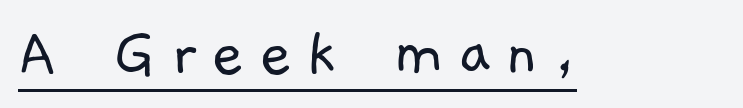
{"serif": "no", "bold": "no", "weight": "light", "width": "normal", "stroke_contrast": "low", "x_height": "medium", "monospaced": "no", "underline": "yes", "glyph_px": 71}
